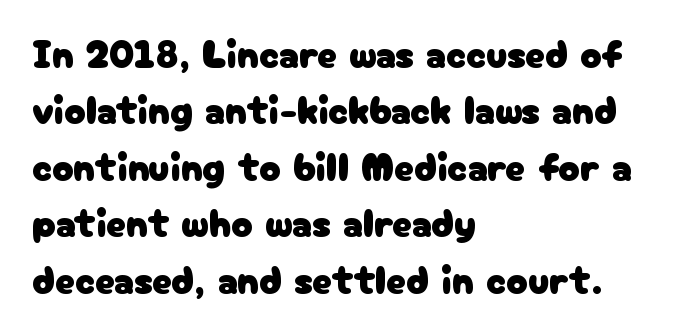
{"serif": "no", "italic": "no", "width": "normal", "stroke_contrast": "low", "x_height": "medium", "monospaced": "no", "underline": "no", "align": "left", "line_spacing": "normal", "line_spacing_ratio": 1.41, "letter_spacing": "normal", "letter_spacing_em": 0.0, "glyph_px": 40}
